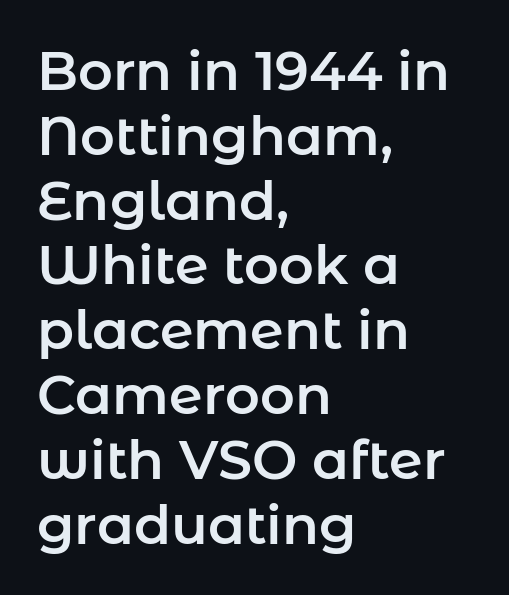
The image shows 54 px sans-serif type, upright; set left-aligned, line spacing 1.2x, normal letter spacing, not underlined; low stroke contrast and a medium x-height.
